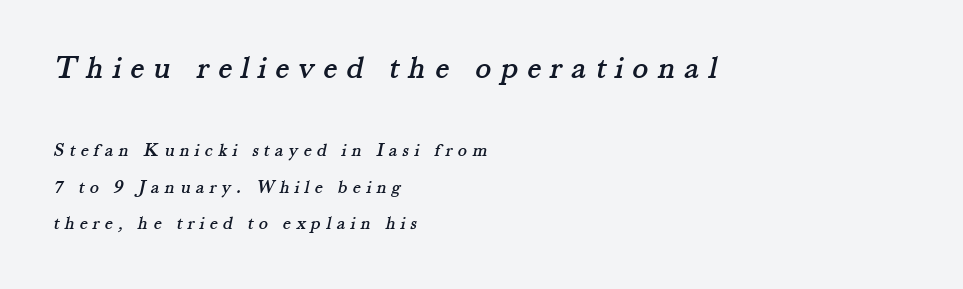
The image shows 33 px serif type; set left-aligned, loose line spacing (1.91x), unusually wide letter spacing (+0.28 em), not underlined; the first (top) block is 1.74x larger; medium stroke contrast and a small x-height.
